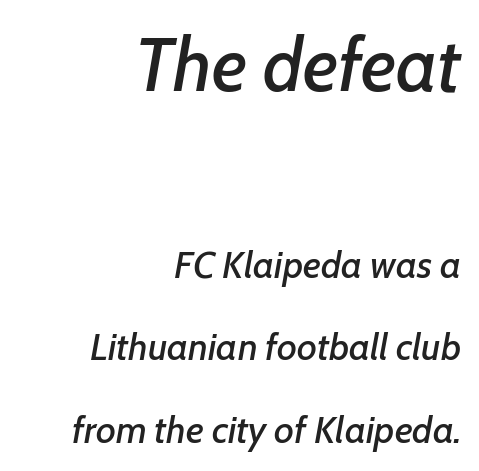
Proportional: the letters do not fall into vertical columns. Descender tails drop into unmarked territory. Compared with typical paragraphs, the rows here are farther apart. The block sitting higher on the canvas is the one with enlarged characters. Honestly, the letter spacing is just normal — you wouldn't notice it. Right-aligned paragraph, ragged on the left.
